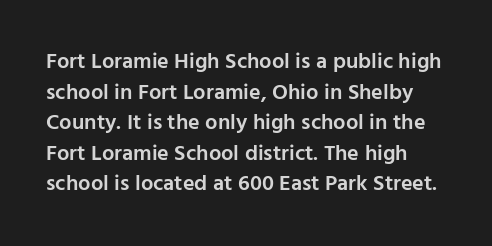
The image shows 22 px text type, upright; set normal line spacing (1.39x), normal letter spacing, not underlined.
